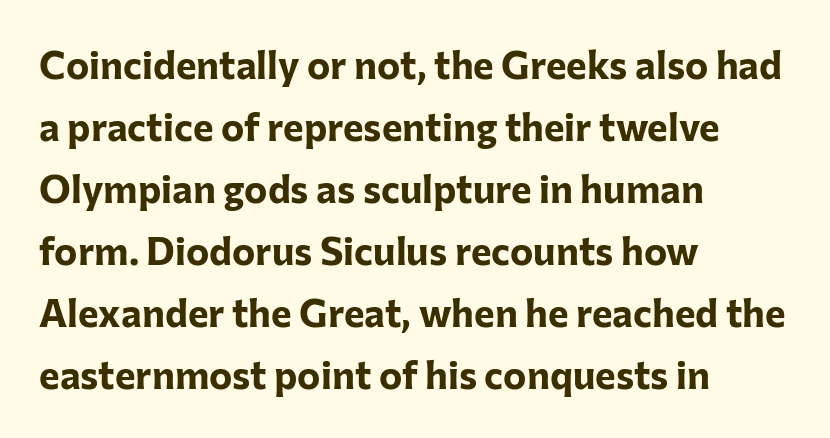
What stands out about the letter spacing? Nothing — it is the standard amount. The rendering shows plain stroke endings on the letterforms — a sans-serif design. Notice how the stems are strictly vertical — no italics here. Notice how thick the strokes are: this is what a full bold looks like. The space between consecutive lines is moderate.
